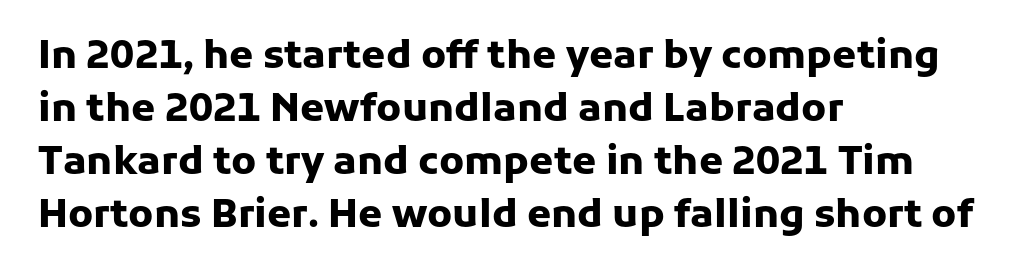
The passage shown has conventional tracking throughout. Bold? Absolutely — the strokes are thick and heavy. What's the leading like? Ordinary, nothing unusual. The lines are quadded left. A typesetter would call this proportional, since set widths differ per character.
